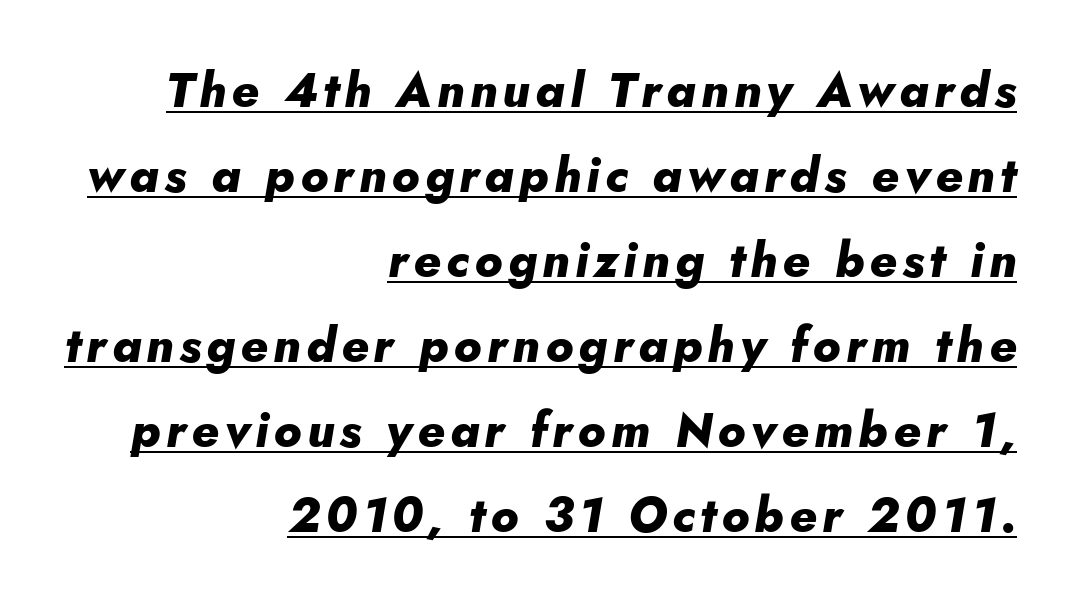
Q: Is the text bold? A: Yes.
Q: Is the text italic (slanted)? A: Yes, it leans right by about 10 degrees.
Q: Is the text underlined? A: Yes.
Q: How is the paragraph aligned? A: Right-aligned.
Q: Width (condensed, normal, or wide)? A: Normal.
Q: Stroke contrast? A: Low.
Q: x-height? A: Small.
Q: Monospaced? A: No.
